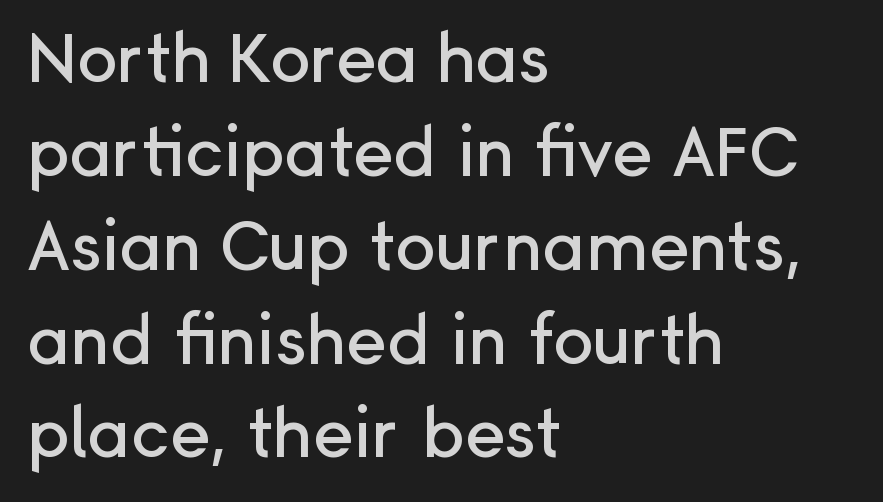
This sample keeps an unexceptional amount of space between lines. A clean baseline with only descenders dipping below it. What kind of face is this? One without serifs — a sans. In terms of letterspacing, this is plain default setting. Where is the straight margin? On the left. Varying glyph widths throughout — classic text-font behaviour.
